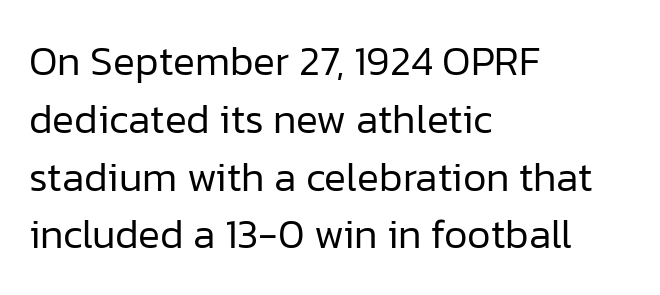
{"serif": "no", "italic": "no", "bold": "no", "weight": "regular", "width": "normal", "stroke_contrast": "low", "x_height": "medium", "monospaced": "no", "underline": "no", "align": "left", "line_spacing": "normal", "line_spacing_ratio": 1.41, "letter_spacing": "normal", "letter_spacing_em": 0.0, "glyph_px": 41}
